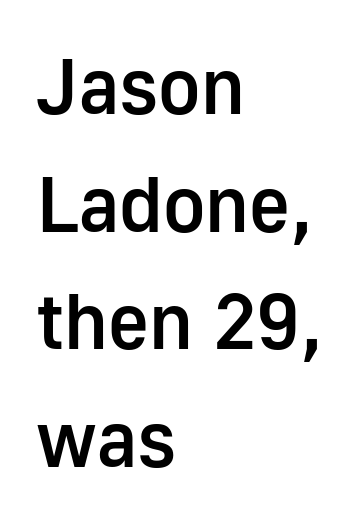
Q: Is the text bold? A: Semi-bold.
Q: Is the text italic (slanted)? A: No, it is upright.
Q: Is the typeface a serif or a sans-serif typeface? A: Sans-serif.
Q: Is the text underlined? A: No.
Q: How is the paragraph aligned? A: Left-aligned.
Q: Is the spacing between letters normal or unusually wide? A: Normal.
Q: Is the spacing between lines tight, normal or loose? A: Normal.
Q: Width (condensed, normal, or wide)? A: Normal.
Q: Stroke contrast? A: Low.
Q: x-height? A: Medium.
Q: Monospaced? A: No.
